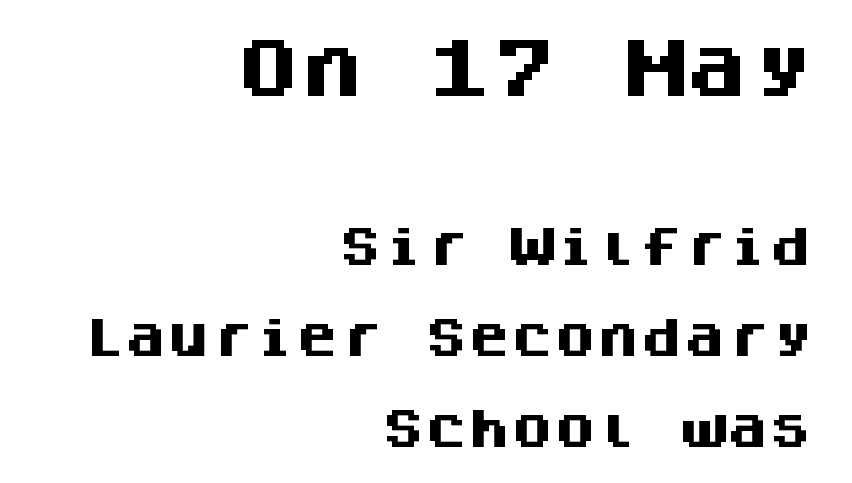
Q: Is the text bold? A: Yes.
Q: Is the text italic (slanted)? A: No, it is upright.
Q: Is the typeface a serif or a sans-serif typeface? A: Sans-serif.
Q: Is the text underlined? A: No.
Q: How is the paragraph aligned? A: Right-aligned.
Q: Is the spacing between letters normal or unusually wide? A: Normal.
Q: Is the spacing between lines tight, normal or loose? A: Loose.
Q: Which block of text is set in a larger size, the first (top) or the second (bottom)? A: The first (top) one.
Q: Width (condensed, normal, or wide)? A: Normal.
Q: Stroke contrast? A: Medium.
Q: x-height? A: Large.
Q: Monospaced? A: Yes.
